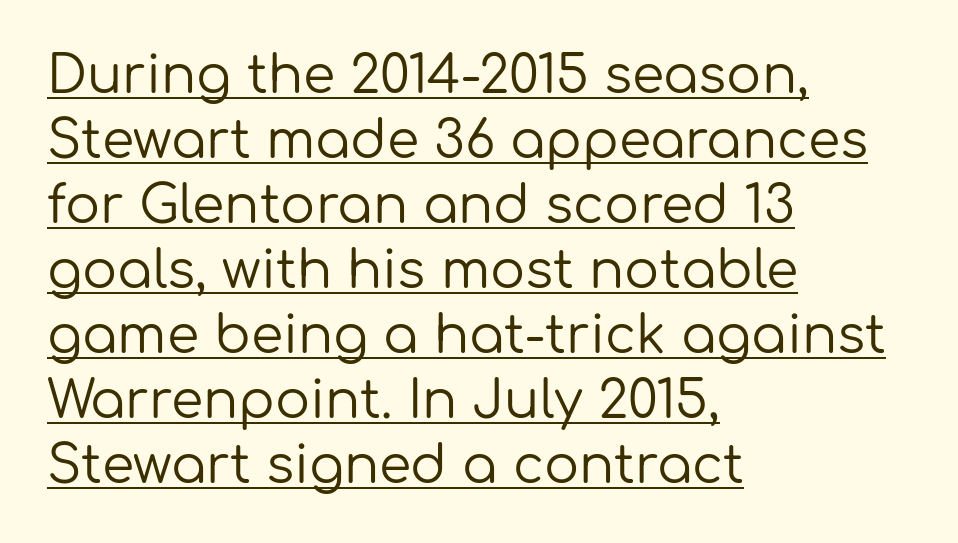
You could not count columns in this text — the font is proportionally spaced. Do the letters lean? They stand straight. This sample uses a sans-serif face. A baseline rule has been typeset under these characters. Notice how descenders clear the ascenders below comfortably — that's standard leading. Nobody touched the tracking dial on this one.
